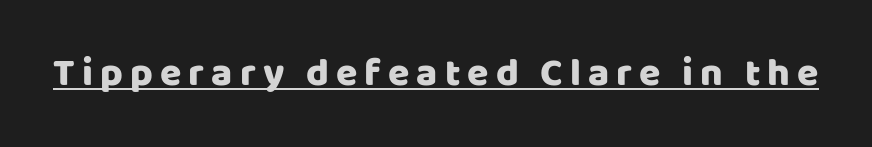
Q: Is the text italic (slanted)? A: No, it is upright.
Q: Is the typeface a serif or a sans-serif typeface? A: Sans-serif.
Q: Is the text underlined? A: Yes.
Q: Width (condensed, normal, or wide)? A: Normal.
Q: Stroke contrast? A: Low.
Q: x-height? A: Large.
Q: Monospaced? A: No.
